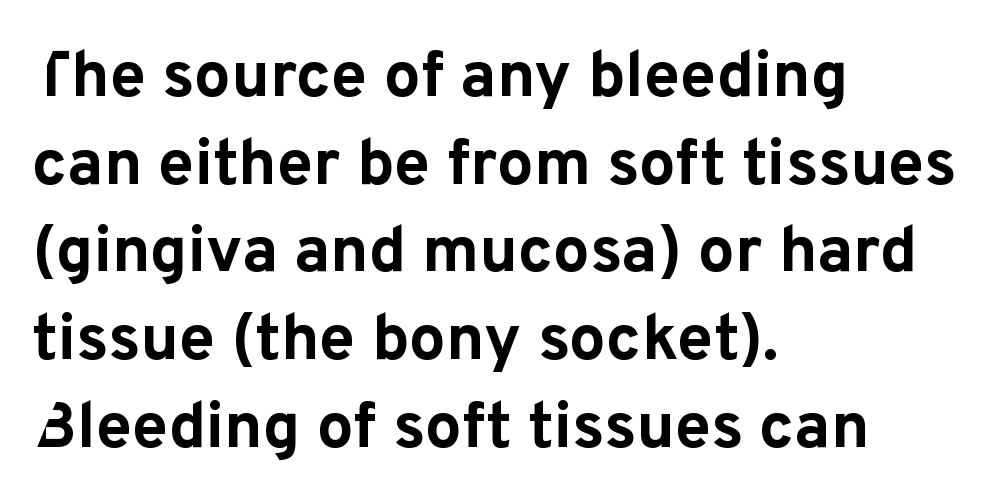
The image shows 65 px bold sans-serif type, upright; set left-aligned, normal line spacing (1.35x), normal letter spacing, not underlined; low stroke contrast and a medium x-height.
